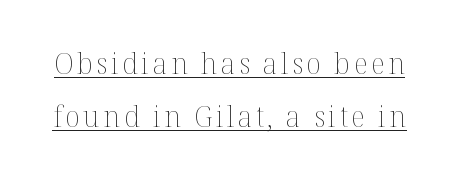
Q: Is the text bold? A: No.
Q: Is the text italic (slanted)? A: No, it is upright.
Q: Is the text underlined? A: Yes.
Q: Width (condensed, normal, or wide)? A: Normal.
Q: Stroke contrast? A: Medium.
Q: x-height? A: Medium.
Q: Monospaced? A: No.
